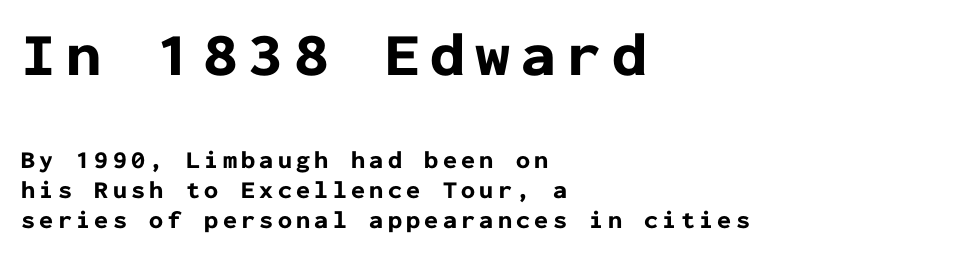
{"serif": "no", "italic": "no", "bold": "yes", "weight": "bold", "width": "normal", "stroke_contrast": "low", "x_height": "medium", "monospaced": "yes", "underline": "no", "align": "left", "line_spacing_ratio": 1.21, "larger_block": "first", "size_ratio": 2.48, "glyph_px": 62}
